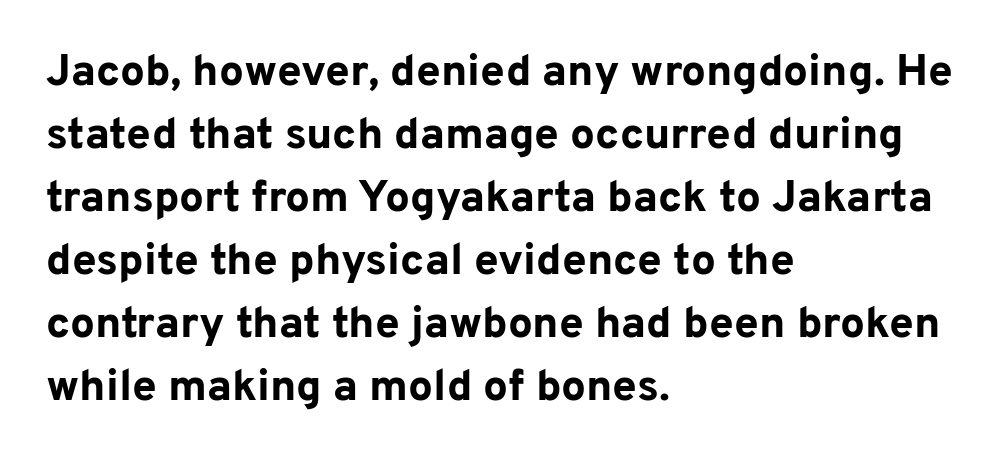
Q: Is the text bold? A: Yes.
Q: Is the text italic (slanted)? A: No, it is upright.
Q: Is the typeface a serif or a sans-serif typeface? A: Sans-serif.
Q: Is the text underlined? A: No.
Q: How is the paragraph aligned? A: Left-aligned.
Q: Is the spacing between letters normal or unusually wide? A: Normal.
Q: Is the spacing between lines tight, normal or loose? A: Normal.
Q: Width (condensed, normal, or wide)? A: Normal.
Q: Stroke contrast? A: Low.
Q: x-height? A: Medium.
Q: Monospaced? A: No.
